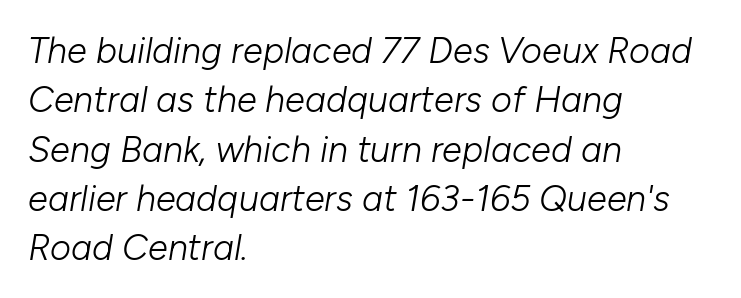
The image shows 36 px light type, italic (leaning right); set left-aligned, normal line spacing (1.37x), normal letter spacing, not underlined; low stroke contrast and a medium x-height.
